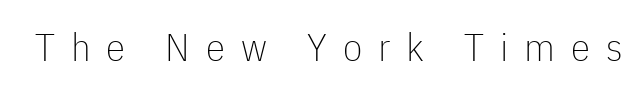
{"serif": "no", "italic": "no", "bold": "no", "weight": "thin", "width": "condensed", "stroke_contrast": "low", "x_height": "medium", "monospaced": "no", "underline": "no", "letter_spacing": "wide", "letter_spacing_em": 0.41, "glyph_px": 39}
